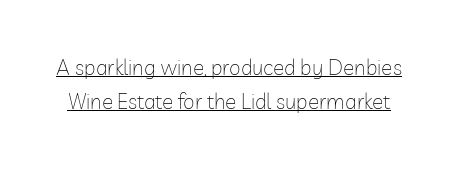
The image shows 21 px text type, upright; set normal line spacing (1.62x), normal letter spacing, underlined.
